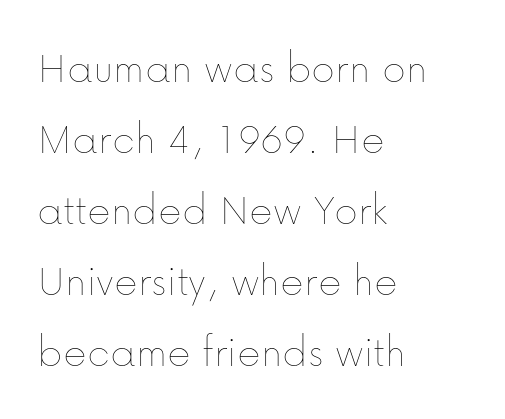
You could not count columns in this text — the font is proportionally spaced. Characters follow at the spacing the type designer built in. The specimen reads as upright at a glance. Whoever set this chose a conventional vertical rhythm. The face looks like a standard text weight, possibly lighter.
